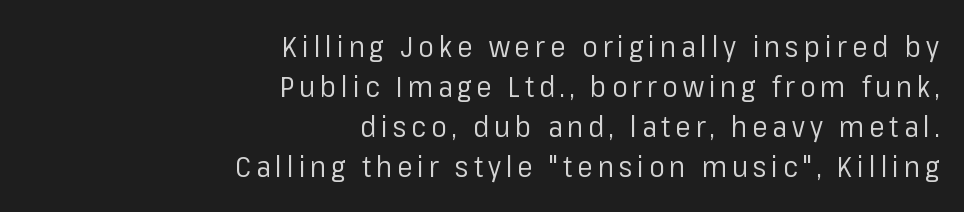
Q: Is the text bold? A: No.
Q: Is the text italic (slanted)? A: No, it is upright.
Q: Is the typeface a serif or a sans-serif typeface? A: Sans-serif.
Q: Is the text underlined? A: No.
Q: How is the paragraph aligned? A: Right-aligned.
Q: Is the spacing between lines tight, normal or loose? A: Normal.
Q: Width (condensed, normal, or wide)? A: Normal.
Q: Stroke contrast? A: Low.
Q: x-height? A: Medium.
Q: Monospaced? A: No.
